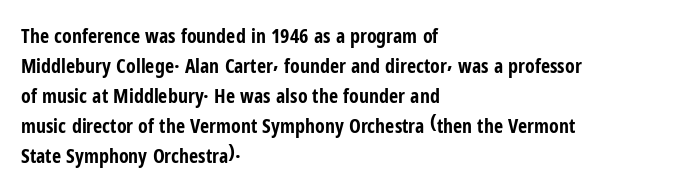
The image shows 20 px bold type, upright; set left-aligned, normal line spacing (1.5x), normal letter spacing, not underlined.
